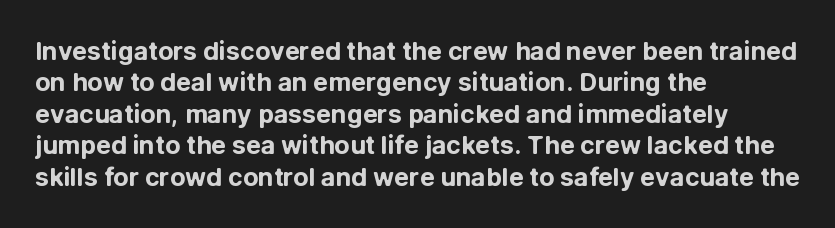
{"italic": "no", "bold": "yes", "underline": "no", "align": "left", "line_spacing": "normal", "line_spacing_ratio": 1.26, "letter_spacing": "normal", "letter_spacing_em": 0.0, "glyph_px": 25}
